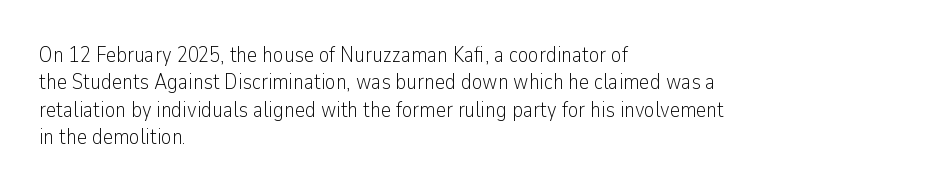
Counters stay open thanks to moderate or lighter strokes. All the whitespace from short lines collects on the right. Normally led — the rows are evenly, conventionally spaced. The glyphs are unaccompanied by any horizontal stroke below them.
